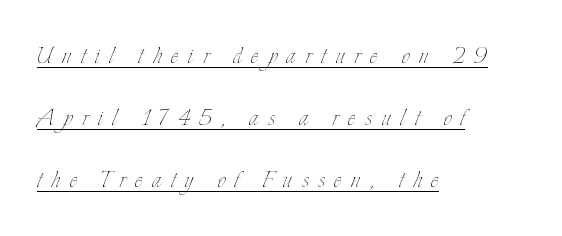
The image shows 30 px thin, condensed type; set left-aligned, loose line spacing (2.07x), unusually wide letter spacing (+0.32 em), underlined; low stroke contrast and a small x-height.
